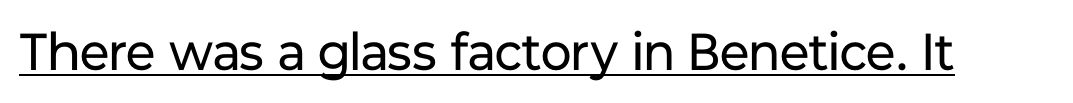
Q: Is the text bold? A: No.
Q: Is the text italic (slanted)? A: No, it is upright.
Q: Is the typeface a serif or a sans-serif typeface? A: Sans-serif.
Q: Is the text underlined? A: Yes.
Q: Is the spacing between letters normal or unusually wide? A: Normal.
Q: Width (condensed, normal, or wide)? A: Normal.
Q: Stroke contrast? A: Low.
Q: x-height? A: Medium.
Q: Monospaced? A: No.
